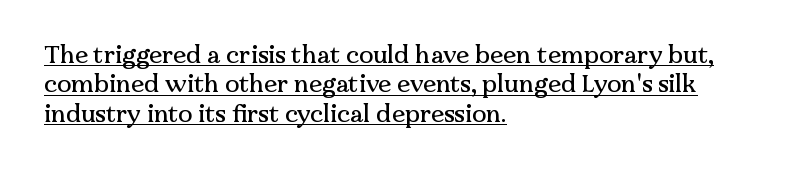
This sample uses plain, unmodified letter spacing. This rendering uses left alignment, leaving the right contour irregular. Designer's note — italics off, roman on. A typographer would call this underscored text.
